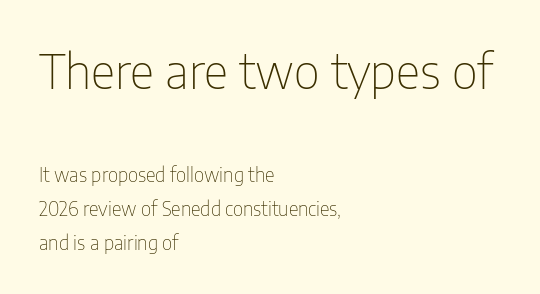
Is there any slant? The stems are plumb. The emphasis by scale lands on block number one, above. The words here are not underlined. The characters display no serif detailing; their extremities are plain. Compared with a centered layout, this one pins lines to the left instead.
